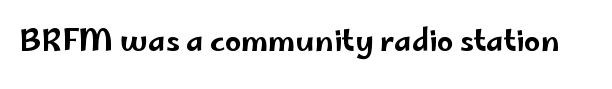
Q: Is the text italic (slanted)? A: No, it is upright.
Q: Is the typeface a serif or a sans-serif typeface? A: Sans-serif.
Q: Is the text underlined? A: No.
Q: Is the spacing between letters normal or unusually wide? A: Normal.
Q: Width (condensed, normal, or wide)? A: Wide.
Q: Stroke contrast? A: Low.
Q: x-height? A: Small.
Q: Monospaced? A: No.
